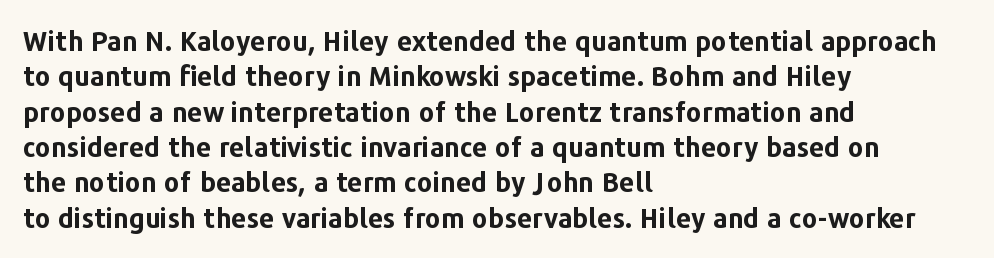
Q: Is the text bold? A: Yes.
Q: Is the text italic (slanted)? A: No, it is upright.
Q: Is the text underlined? A: No.
Q: How is the paragraph aligned? A: Left-aligned.
Q: Is the spacing between letters normal or unusually wide? A: Normal.
Q: Is the spacing between lines tight, normal or loose? A: Normal.
